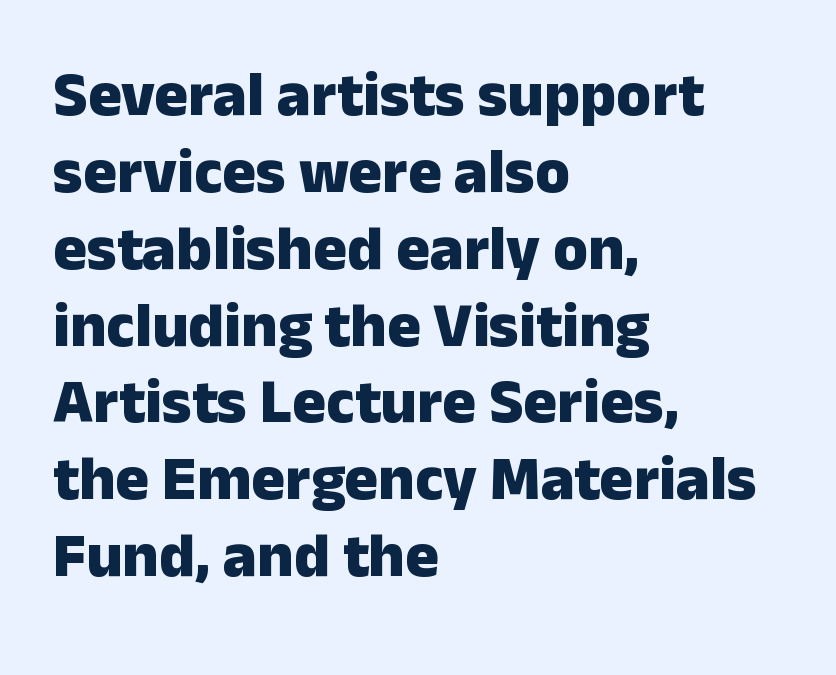
{"serif": "no", "italic": "no", "bold": "yes", "weight": "heavy", "width": "normal", "stroke_contrast": "low", "x_height": "medium", "monospaced": "no", "underline": "no", "align": "left", "line_spacing_ratio": 1.22, "letter_spacing": "normal", "letter_spacing_em": 0.0, "glyph_px": 63}
